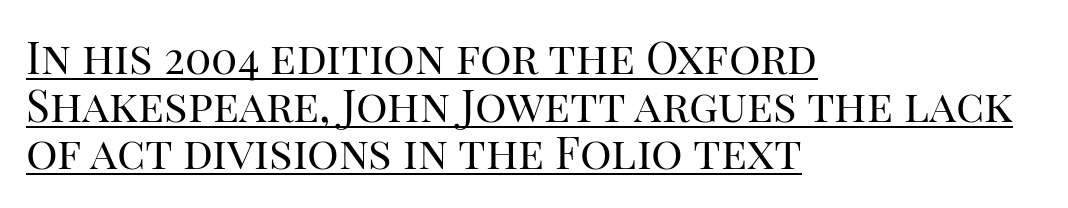
The image shows 44 px regular-weight serif type, upright; set left-aligned, tight line spacing (1.08x), normal letter spacing, underlined; high stroke contrast and a large x-height.
